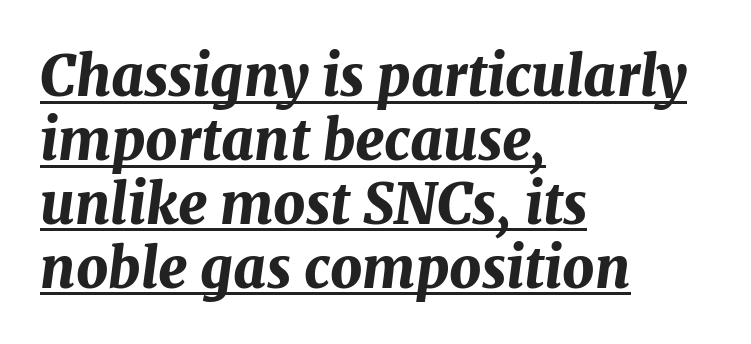
Q: Is the text bold? A: Yes.
Q: Is the text italic (slanted)? A: Yes, it leans right by about 7 degrees.
Q: Is the text underlined? A: Yes.
Q: How is the paragraph aligned? A: Left-aligned.
Q: Is the spacing between letters normal or unusually wide? A: Normal.
Q: Is the spacing between lines tight, normal or loose? A: Tight.
Q: Width (condensed, normal, or wide)? A: Normal.
Q: Stroke contrast? A: Medium.
Q: x-height? A: Medium.
Q: Monospaced? A: No.
